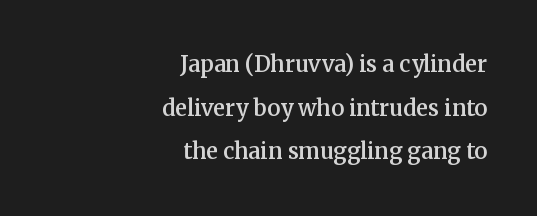
Q: Is the text bold? A: Semi-bold.
Q: Is the text italic (slanted)? A: No, it is upright.
Q: Is the text underlined? A: No.
Q: How is the paragraph aligned? A: Right-aligned.
Q: Is the spacing between letters normal or unusually wide? A: Normal.
Q: Is the spacing between lines tight, normal or loose? A: Loose.
